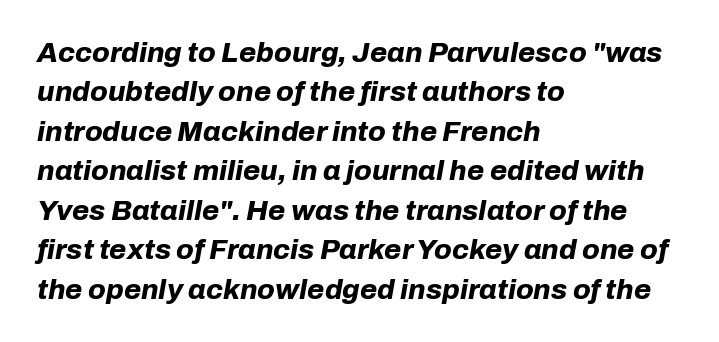
The image shows 28 px bold type, italic (leaning right); set left-aligned, normal line spacing (1.41x), normal letter spacing, not underlined; low stroke contrast and a medium x-height.
